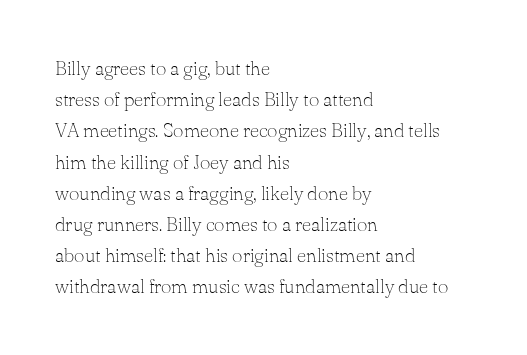
Between one letter and the next there's only the usual sliver of space. Letters rest on an invisible, unmarked baseline. Does the copy run flush right? No — it runs flush left. Nothing heavy about these letters — not bold at all.
